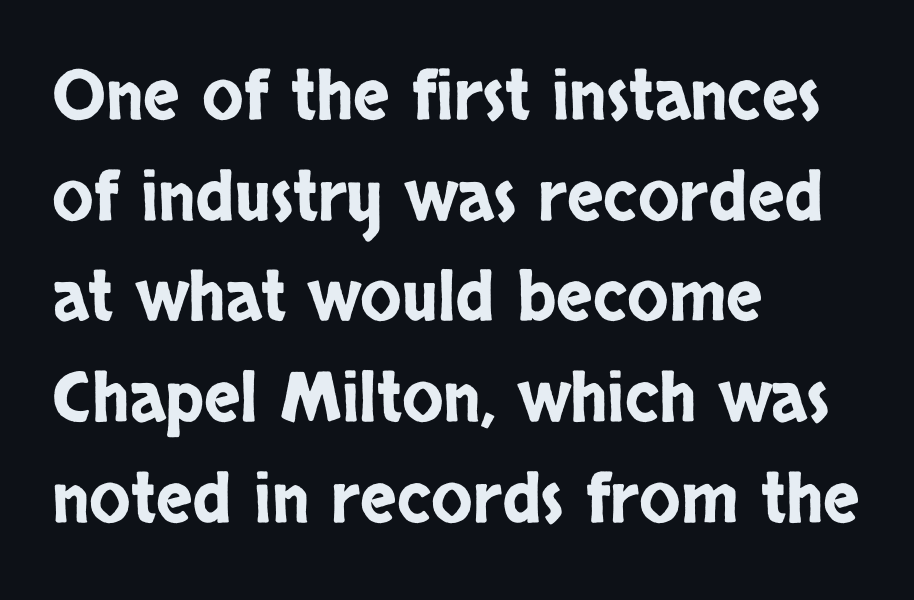
{"serif": "no", "italic": "no", "width": "condensed", "stroke_contrast": "low", "x_height": "large", "monospaced": "no", "underline": "no", "align": "left", "line_spacing": "normal", "line_spacing_ratio": 1.48, "letter_spacing": "normal", "letter_spacing_em": 0.0, "glyph_px": 68}
